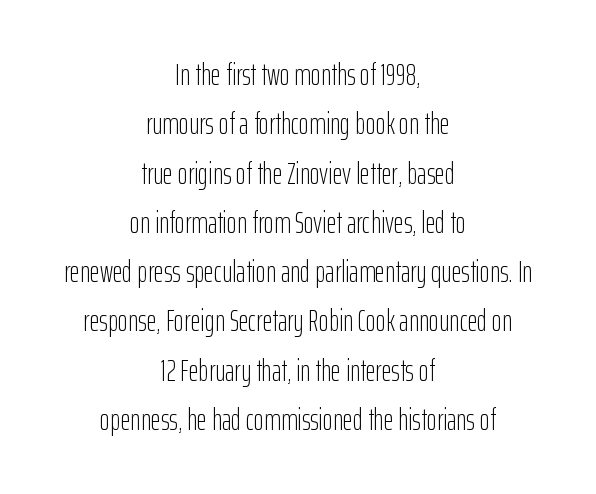
Q: Is the text bold? A: No.
Q: Is the text italic (slanted)? A: No, it is upright.
Q: Is the typeface a serif or a sans-serif typeface? A: Sans-serif.
Q: Is the text underlined? A: No.
Q: How is the paragraph aligned? A: Centered.
Q: Is the spacing between letters normal or unusually wide? A: Normal.
Q: Is the spacing between lines tight, normal or loose? A: Normal.
Q: Width (condensed, normal, or wide)? A: Condensed.
Q: Stroke contrast? A: Low.
Q: x-height? A: Medium.
Q: Monospaced? A: No.
